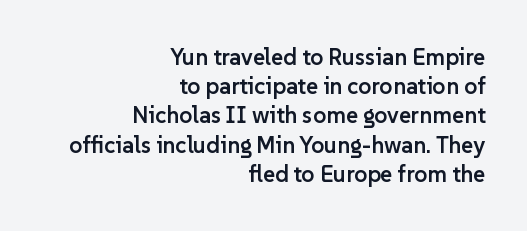
{"italic": "no", "bold": "semi", "underline": "no", "align": "right", "line_spacing": "normal", "line_spacing_ratio": 1.27, "letter_spacing": "normal", "letter_spacing_em": 0.0, "glyph_px": 23}
